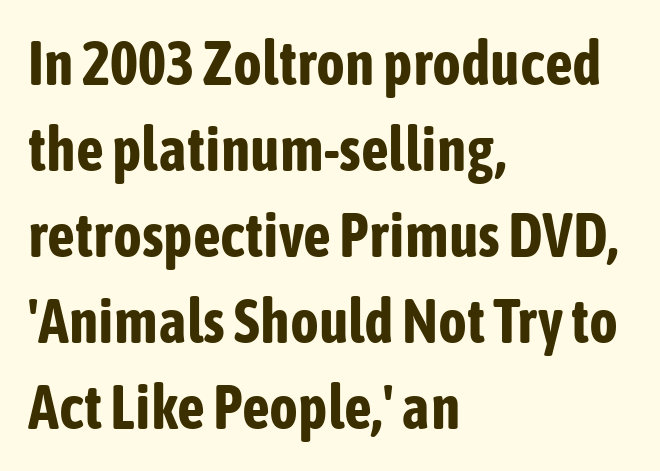
I'd describe the lettering as bold — thick and assertive. Line spacing here is normal. Glance below the letters and you will spot only blank space. Is this a fixed-width face? No — the glyphs have proportional, varying widths. The letters stand straight up with perfectly vertical stems.
